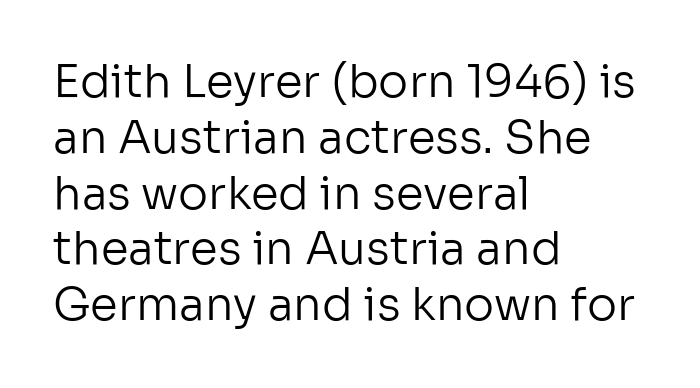
The lettering stays uniformly vertical, giving the passage a roman look. The string is rendered with underlining switched off. Every row of glyphs begins at an identical x-position on the left. Observe the absence of serifs on each vertical stroke in this sample. Unbolded letterforms with no extra heft.
